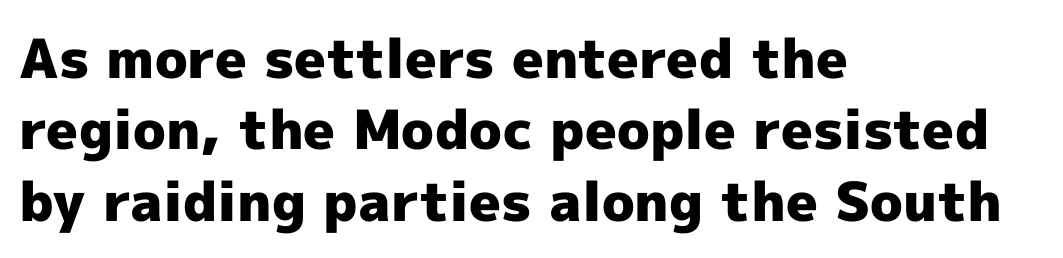
Q: Is the text bold? A: Yes.
Q: Is the text italic (slanted)? A: No, it is upright.
Q: Is the typeface a serif or a sans-serif typeface? A: Sans-serif.
Q: Is the text underlined? A: No.
Q: How is the paragraph aligned? A: Left-aligned.
Q: Is the spacing between letters normal or unusually wide? A: Normal.
Q: Is the spacing between lines tight, normal or loose? A: Normal.
Q: Width (condensed, normal, or wide)? A: Normal.
Q: x-height? A: Medium.
Q: Monospaced? A: No.
